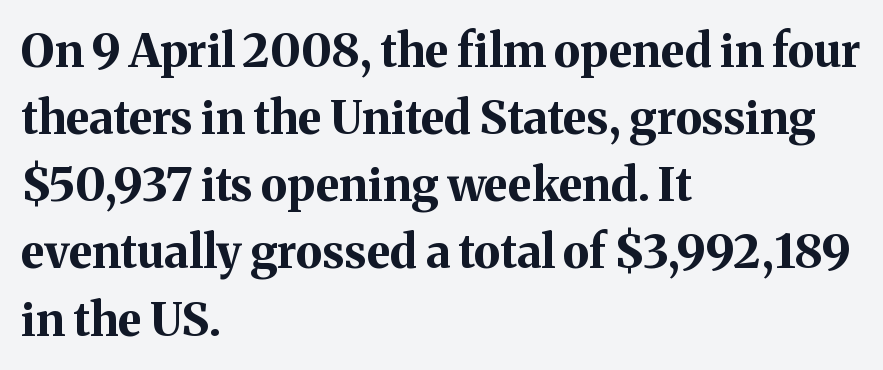
{"serif": "yes", "italic": "no", "bold": "yes", "weight": "bold", "width": "normal", "stroke_contrast": "medium", "x_height": "medium", "monospaced": "no", "underline": "no", "align": "left", "line_spacing": "normal", "line_spacing_ratio": 1.46, "letter_spacing": "normal", "letter_spacing_em": 0.0, "glyph_px": 46}
